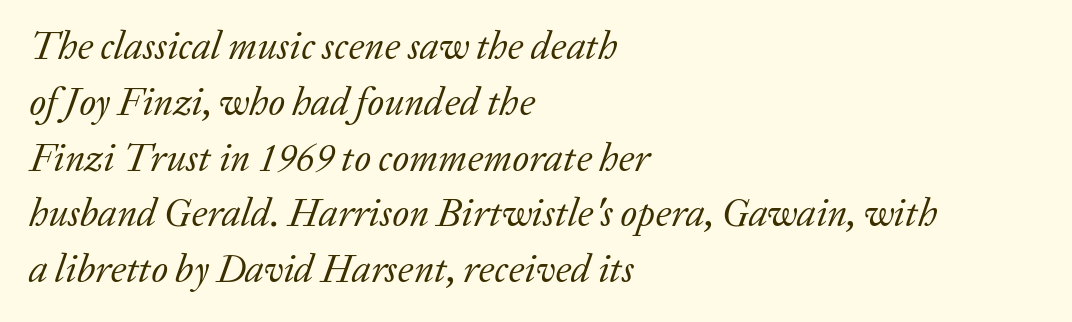
The image shows 39 px regular-weight serif type, italic (leaning right); set left-aligned, normal line spacing (1.43x), normal letter spacing, not underlined; low stroke contrast and a medium x-height.
